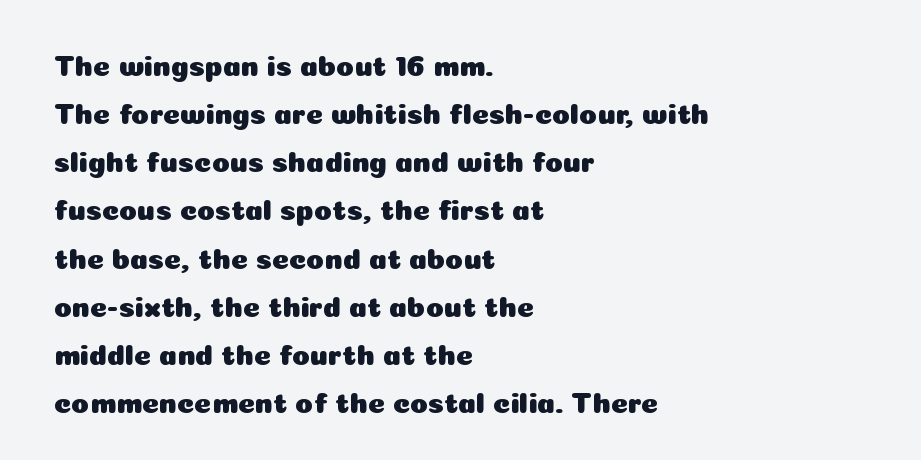
{"serif": "no", "italic": "no", "width": "normal", "stroke_contrast": "low", "x_height": "medium", "monospaced": "no", "underline": "no", "align": "left", "line_spacing": "normal", "line_spacing_ratio": 1.66, "letter_spacing": "normal", "letter_spacing_em": 0.0, "glyph_px": 29}
